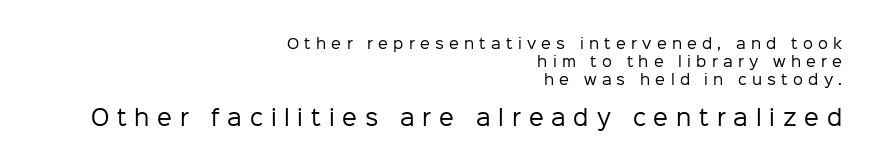
{"italic": "no", "bold": "no", "underline": "no", "align": "right", "line_spacing": "normal", "line_spacing_ratio": 1.3, "letter_spacing": "wide", "letter_spacing_em": 0.37, "larger_block": "second", "size_ratio": 1.5, "glyph_px": 21}
